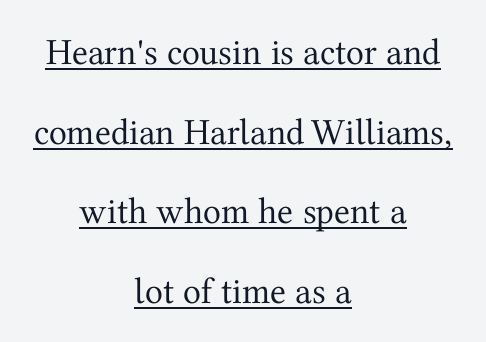
The image shows 37 px regular-weight serif type, upright; set centered, loose line spacing (2.15x), normal letter spacing, underlined; medium stroke contrast and a medium x-height.
